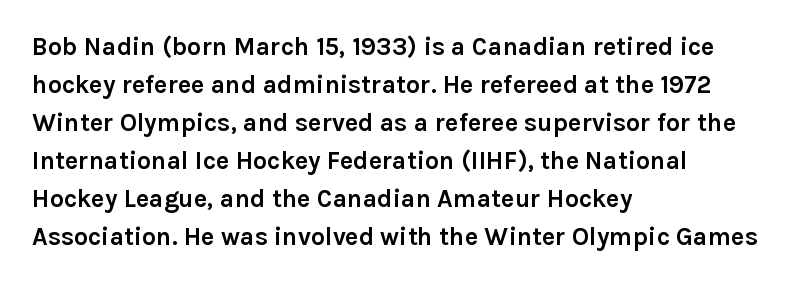
Q: Is the text bold? A: Yes.
Q: Is the text italic (slanted)? A: No, it is upright.
Q: Is the text underlined? A: No.
Q: How is the paragraph aligned? A: Left-aligned.
Q: Is the spacing between letters normal or unusually wide? A: Normal.
Q: Is the spacing between lines tight, normal or loose? A: Normal.
